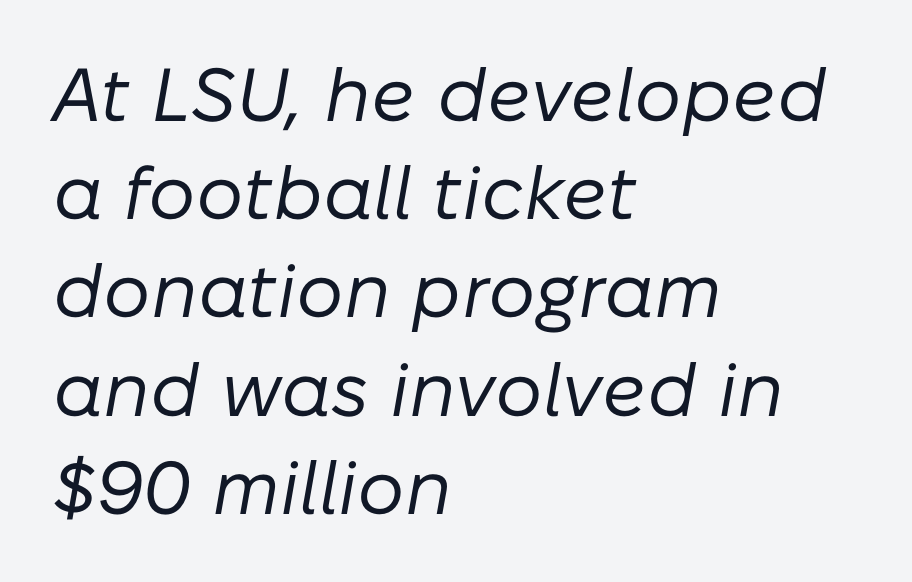
{"italic": "yes", "lean": "right", "slant_degrees": 10, "bold": "no", "weight": "regular", "width": "normal", "stroke_contrast": "low", "x_height": "medium", "monospaced": "no", "underline": "no", "align": "left", "line_spacing": "normal", "line_spacing_ratio": 1.31, "letter_spacing": "normal", "letter_spacing_em": 0.0, "glyph_px": 75}
